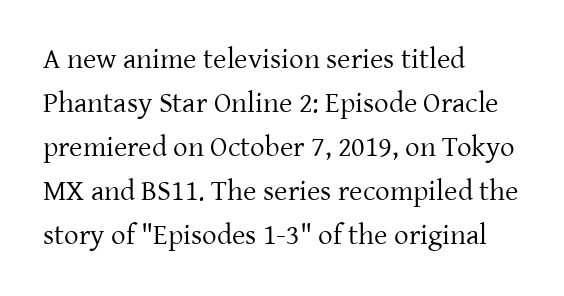
The image shows 29 px regular-weight serif type, upright; set left-aligned, normal line spacing (1.52x), normal letter spacing, not underlined; low stroke contrast and a medium x-height.
